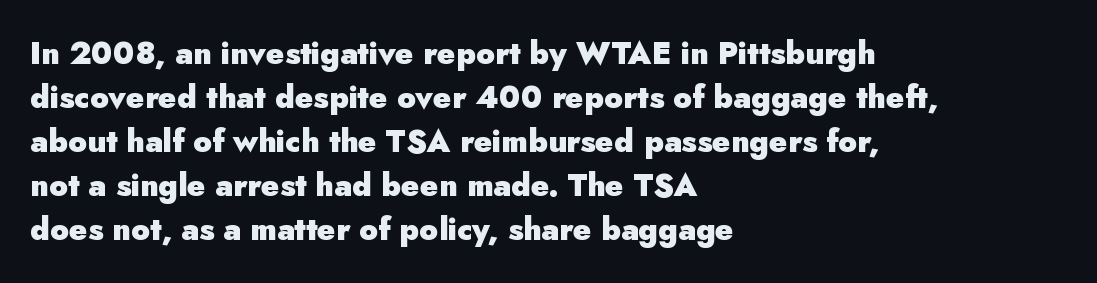
Q: Is the text bold? A: Yes.
Q: Is the text italic (slanted)? A: No, it is upright.
Q: Is the typeface a serif or a sans-serif typeface? A: Sans-serif.
Q: Is the text underlined? A: No.
Q: How is the paragraph aligned? A: Left-aligned.
Q: Is the spacing between letters normal or unusually wide? A: Normal.
Q: Is the spacing between lines tight, normal or loose? A: Normal.
Q: Width (condensed, normal, or wide)? A: Normal.
Q: Stroke contrast? A: Low.
Q: x-height? A: Small.
Q: Monospaced? A: No.
